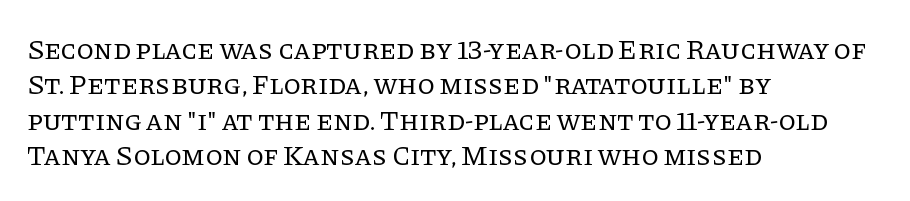
Words appear dense and cohesive because spacing is normal. A bare baseline throughout the passage. Typeset ragged right — the left edge is the straight one. In terms of leading, this rendering sits right in the middle.
